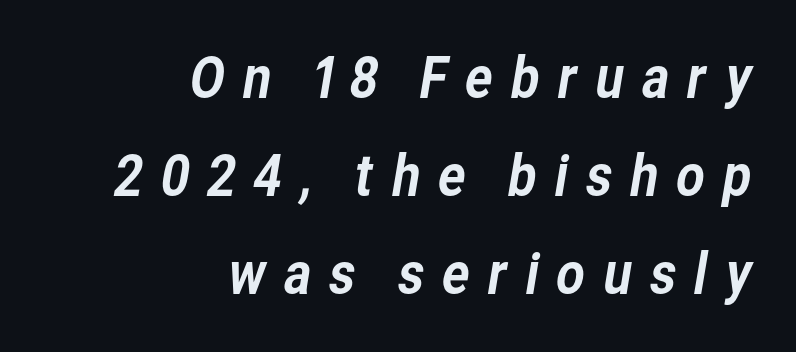
The image shows 56 px sans-serif type; set right-aligned, line spacing 1.75x, unusually wide letter spacing (+0.27 em), not underlined; low stroke contrast and a medium x-height.
